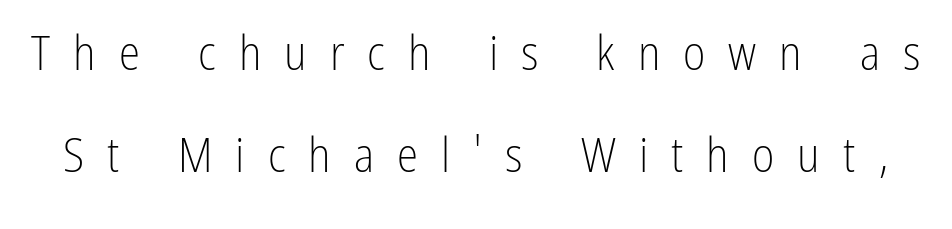
Q: Is the text bold? A: No.
Q: Is the text italic (slanted)? A: No, it is upright.
Q: Is the typeface a serif or a sans-serif typeface? A: Sans-serif.
Q: Is the text underlined? A: No.
Q: Is the spacing between letters normal or unusually wide? A: Unusually wide.
Q: Is the spacing between lines tight, normal or loose? A: Loose.
Q: Width (condensed, normal, or wide)? A: Condensed.
Q: Stroke contrast? A: Low.
Q: x-height? A: Medium.
Q: Monospaced? A: No.
